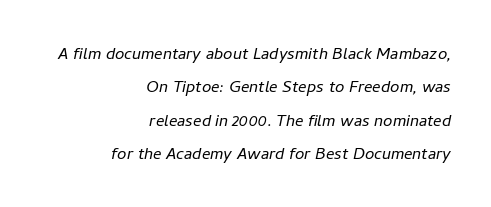
Quick note: underline off. Stems here are at most as thick as an everyday book face. Regular leading. The rag falls on the left side of this text block.
